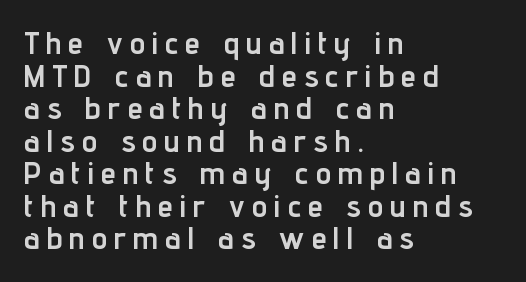
Q: Is the text bold? A: Yes.
Q: Is the text italic (slanted)? A: No, it is upright.
Q: Is the typeface a serif or a sans-serif typeface? A: Sans-serif.
Q: Is the text underlined? A: No.
Q: How is the paragraph aligned? A: Left-aligned.
Q: Is the spacing between letters normal or unusually wide? A: Unusually wide.
Q: Is the spacing between lines tight, normal or loose? A: Tight.
Q: Width (condensed, normal, or wide)? A: Condensed.
Q: Stroke contrast? A: Low.
Q: x-height? A: Medium.
Q: Monospaced? A: No.
